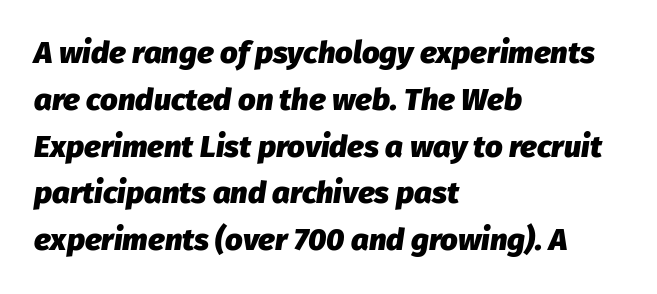
Q: Is the text bold? A: Yes.
Q: Is the text italic (slanted)? A: Yes, it leans right by about 8 degrees.
Q: Is the text underlined? A: No.
Q: How is the paragraph aligned? A: Left-aligned.
Q: Is the spacing between letters normal or unusually wide? A: Normal.
Q: Is the spacing between lines tight, normal or loose? A: Normal.
Q: Width (condensed, normal, or wide)? A: Normal.
Q: Stroke contrast? A: Low.
Q: x-height? A: Medium.
Q: Monospaced? A: No.
